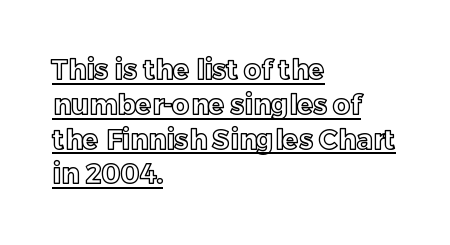
{"italic": "no", "underline": "yes", "align": "left", "line_spacing": "normal", "line_spacing_ratio": 1.29, "letter_spacing": "normal", "letter_spacing_em": 0.0, "glyph_px": 27}
